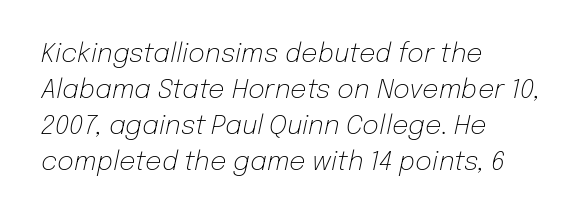
Q: Is the text bold? A: No.
Q: Is the text italic (slanted)? A: Yes, it leans right by about 12 degrees.
Q: Is the text underlined? A: No.
Q: How is the paragraph aligned? A: Left-aligned.
Q: Is the spacing between letters normal or unusually wide? A: Normal.
Q: Is the spacing between lines tight, normal or loose? A: Normal.
